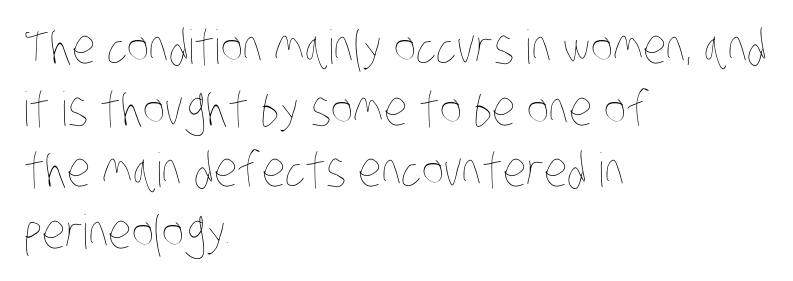
Leftover space on each line is placed entirely after the last word. Regarding leading, the lines here are spaced in the standard way. A typesetter would call this proportional, since set widths differ per character. Letter spacing: default. No extra ink here — the face is not bold. Check the space under the baseline: it is left empty.
